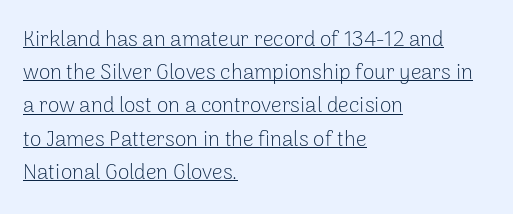
{"italic": "no", "bold": "no", "underline": "yes", "align": "left", "line_spacing": "normal", "line_spacing_ratio": 1.58, "letter_spacing": "normal", "letter_spacing_em": 0.0, "glyph_px": 21}
